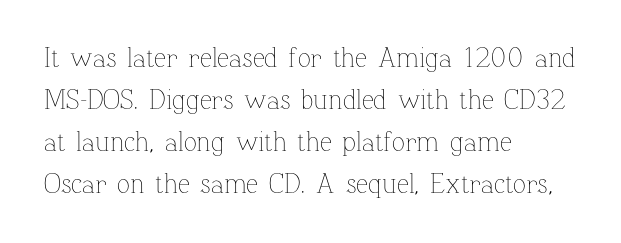
Each new line begins a customary step beneath the previous one. The passage shown is not underscored anywhere. Weight: not bold — regular or lighter. Nope, not italic — everything's standing straight. A classic flush-left, rag-right setting is used for this passage.
